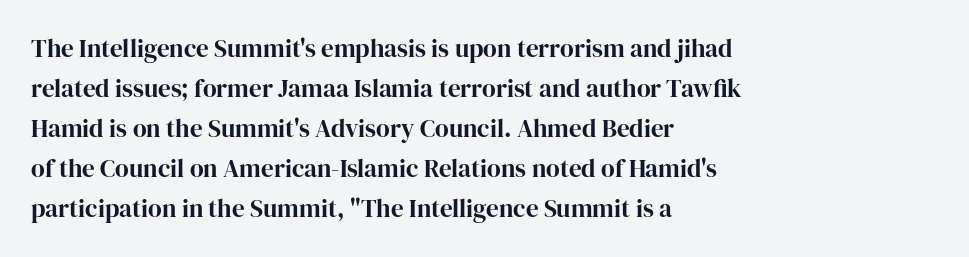
{"italic": "no", "underline": "no", "align": "left", "line_spacing": "normal", "line_spacing_ratio": 1.6, "letter_spacing": "normal", "letter_spacing_em": 0.0, "glyph_px": 25}
